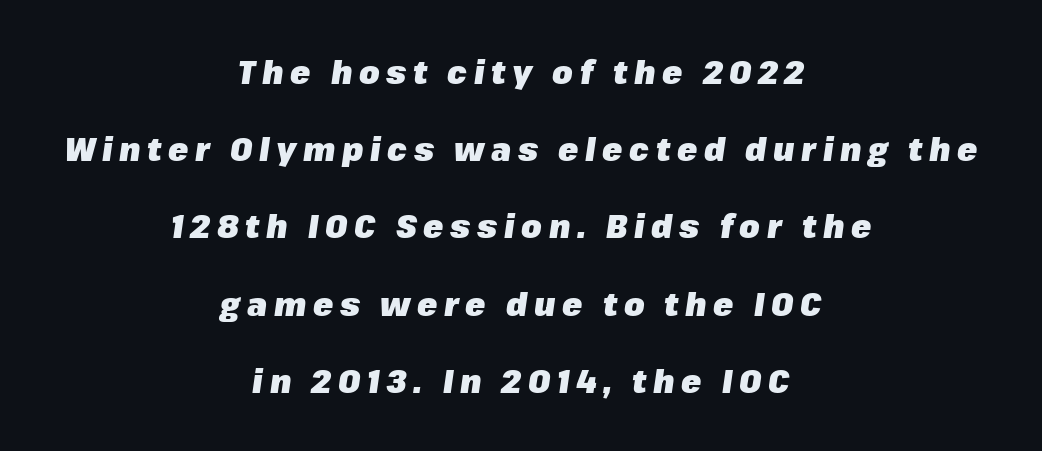
Inter-character spacing is expanded well beyond the font's built-in metrics. Baseline-to-baseline distance is far greater than the letter height. The passage shown is typed in a proportional face where columns would drift. This rendering features lettering with no underline.
